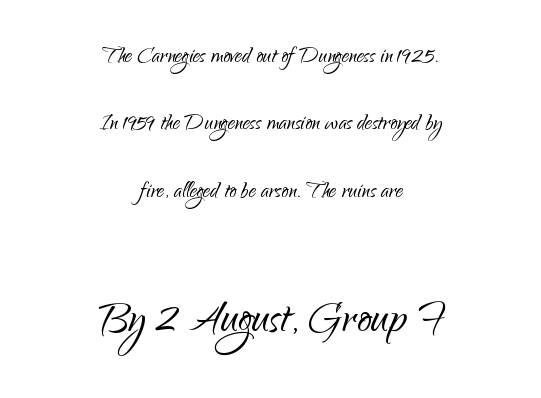
Underlining? Definitely not there. I'd call this a sans setting — the letters go barefoot. Widely set lines give the paragraph a tall, airy silhouette. The typesetter chose a symmetrical, centered arrangement here.
